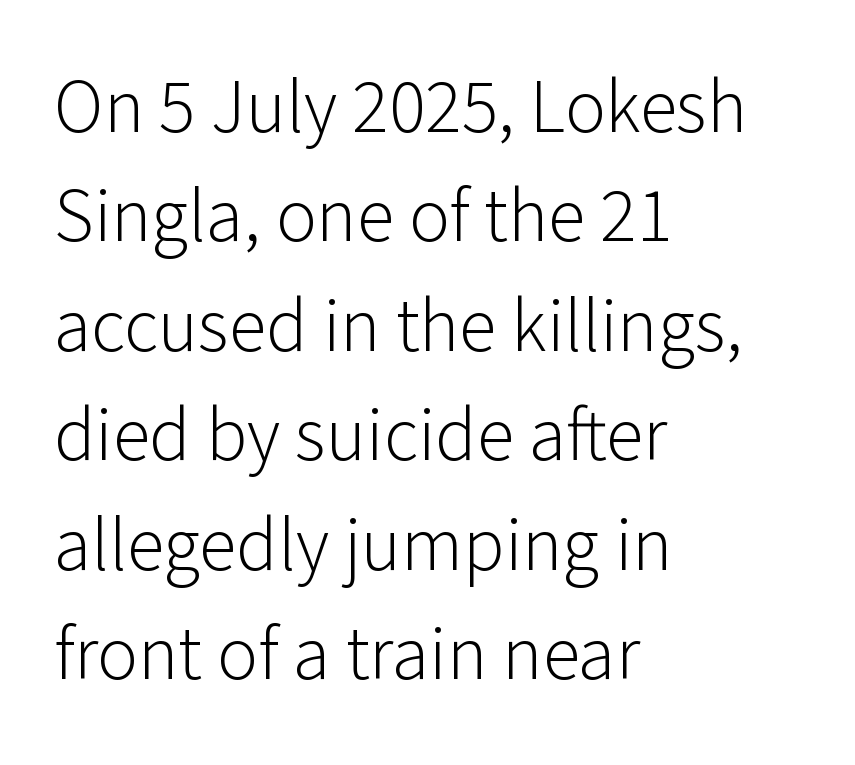
{"serif": "no", "italic": "no", "bold": "no", "weight": "light", "width": "normal", "stroke_contrast": "low", "x_height": "medium", "monospaced": "no", "underline": "no", "align": "left", "line_spacing": "normal", "line_spacing_ratio": 1.44, "letter_spacing": "normal", "letter_spacing_em": 0.0, "glyph_px": 76}
